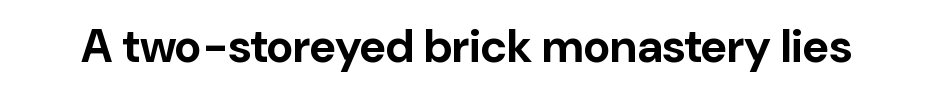
The type family on display is of the sans-serif kind. The area under the type is left untouched. Set as a true bold cut, around the 700 mark. Letter spacing: default. Each letter keeps its own natural width here, so spacing adapts to shape. A typesetter would mark this as roman, not italic.
